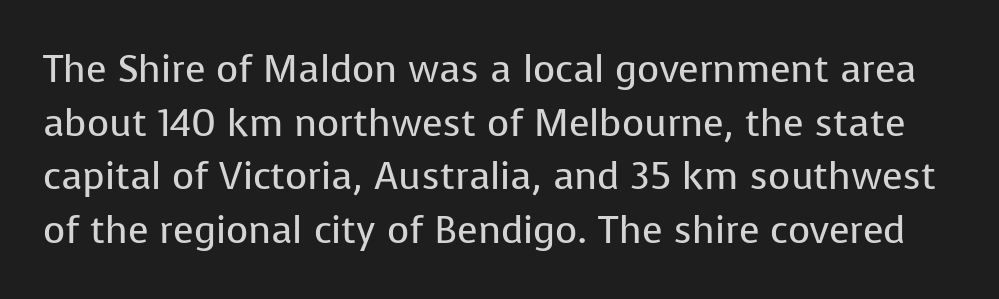
Q: Is the text bold? A: No.
Q: Is the text italic (slanted)? A: No, it is upright.
Q: Is the typeface a serif or a sans-serif typeface? A: Sans-serif.
Q: Is the text underlined? A: No.
Q: Is the spacing between letters normal or unusually wide? A: Normal.
Q: Is the spacing between lines tight, normal or loose? A: Normal.
Q: Width (condensed, normal, or wide)? A: Normal.
Q: Stroke contrast? A: Low.
Q: x-height? A: Medium.
Q: Monospaced? A: No.
